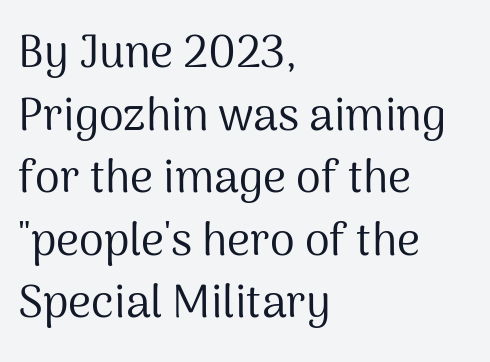
Q: Is the text bold? A: No.
Q: Is the text italic (slanted)? A: No, it is upright.
Q: Is the typeface a serif or a sans-serif typeface? A: Sans-serif.
Q: Is the text underlined? A: No.
Q: How is the paragraph aligned? A: Left-aligned.
Q: Is the spacing between letters normal or unusually wide? A: Normal.
Q: Is the spacing between lines tight, normal or loose? A: Normal.
Q: Width (condensed, normal, or wide)? A: Normal.
Q: Stroke contrast? A: Medium.
Q: x-height? A: Medium.
Q: Monospaced? A: No.
